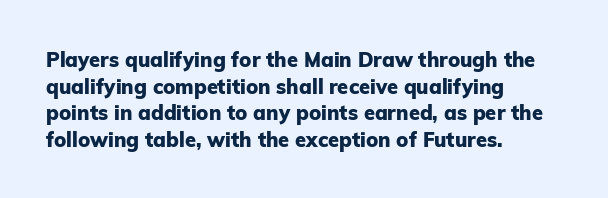
The image shows 20 px bold type, upright; set left-aligned, normal line spacing (1.33x), normal letter spacing, not underlined.
